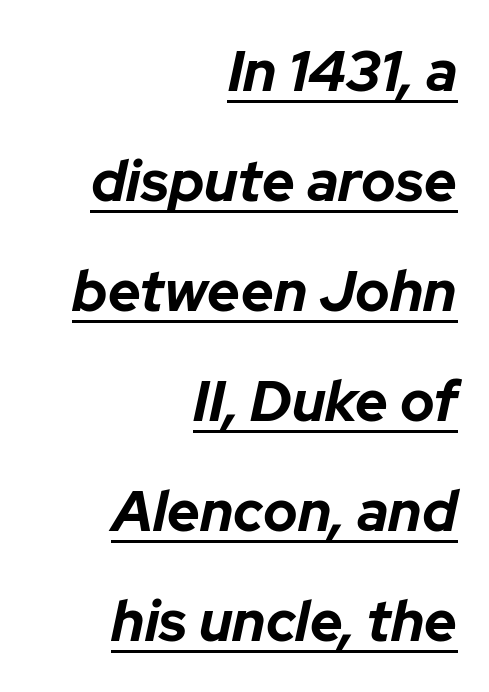
The image shows 57 px bold type, italic (leaning right); set right-aligned, loose line spacing (1.93x), normal letter spacing, underlined; low stroke contrast and a medium x-height.
